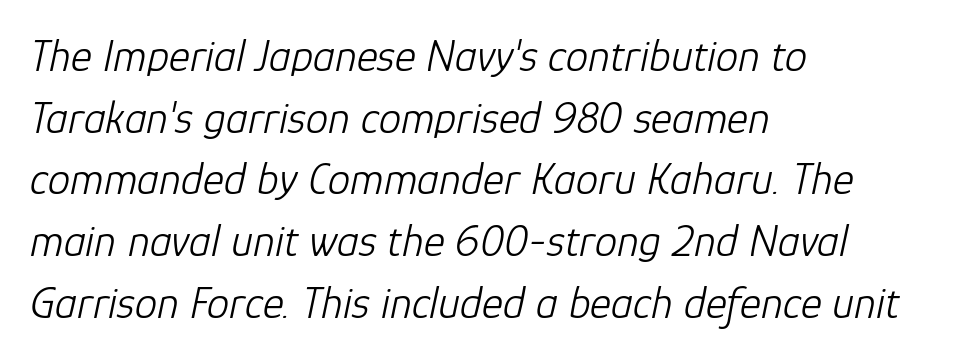
The image shows 45 px light type, italic (leaning right); set left-aligned, normal line spacing (1.37x), normal letter spacing, not underlined; low stroke contrast and a medium x-height.
